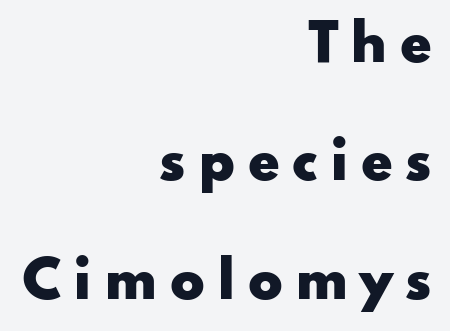
Underline: absent. Spacing verdict: proportional, widths tailored to each character. Serif or sans? Sans — the stroke terminals are bare. The horizontal fit of the characters is loose and conspicuously gappy.
